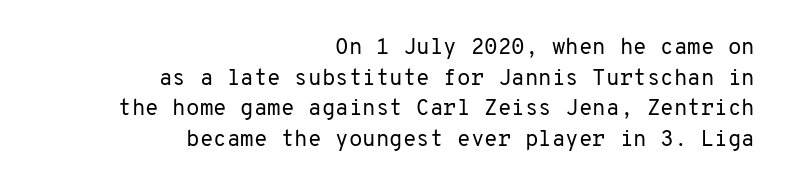
{"italic": "no", "bold": "no", "underline": "no", "align": "right", "line_spacing": "normal", "line_spacing_ratio": 1.39, "letter_spacing": "normal", "letter_spacing_em": 0.0, "glyph_px": 22}
